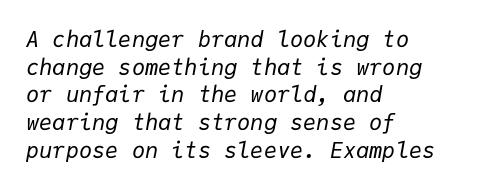
The image shows 22 px text type, italic (leaning right); set left-aligned, normal line spacing (1.26x), normal letter spacing, not underlined.
